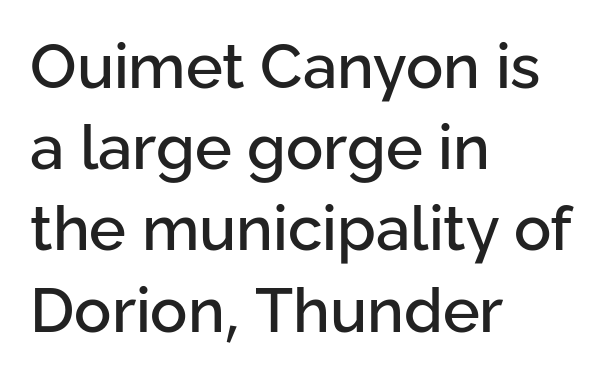
{"serif": "no", "italic": "no", "width": "normal", "stroke_contrast": "low", "x_height": "medium", "monospaced": "no", "underline": "no", "align": "left", "line_spacing": "normal", "line_spacing_ratio": 1.31, "letter_spacing": "normal", "letter_spacing_em": 0.0, "glyph_px": 62}
